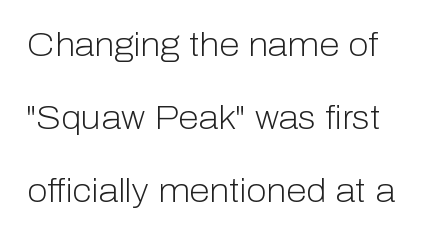
Tracking here is standard; glyphs follow each other at the usual distance. Tall strokes in this sample are plumb rather than angled. Rule under the text: the space is simply empty. This sample uses a sans-serif face.
